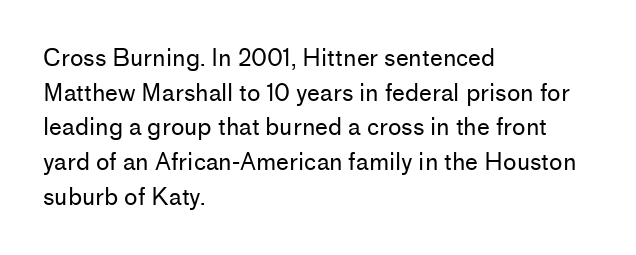
{"italic": "no", "bold": "no", "underline": "no", "align": "left", "line_spacing": "normal", "line_spacing_ratio": 1.51, "letter_spacing": "normal", "letter_spacing_em": 0.0, "glyph_px": 23}
